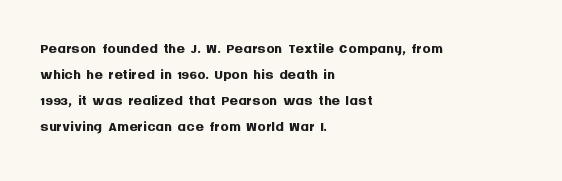
The strokes are fattened all the way to bold. Visually the block forms a straight wall on the left and a jagged coastline on the right. A typesetter would mark this as roman, not italic. The words here are not underlined.
